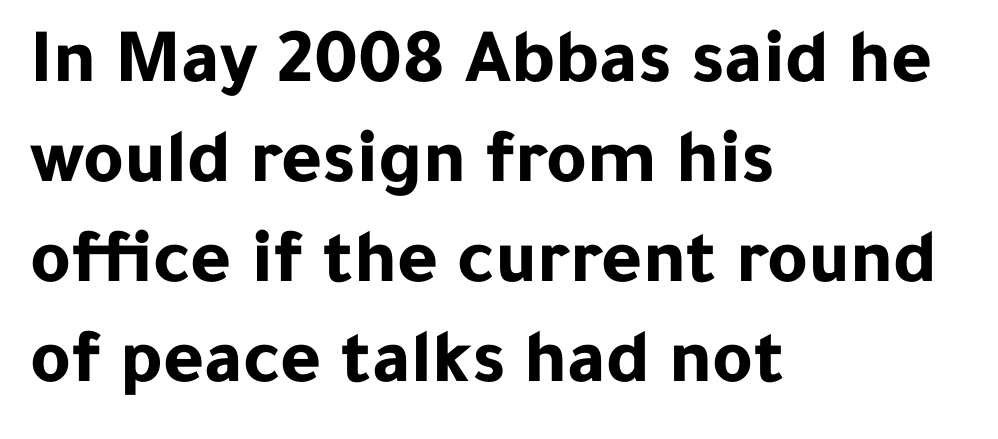
The image shows 78 px bold sans-serif type, upright; set left-aligned, normal line spacing (1.28x), normal letter spacing, not underlined; low stroke contrast and a medium x-height.
